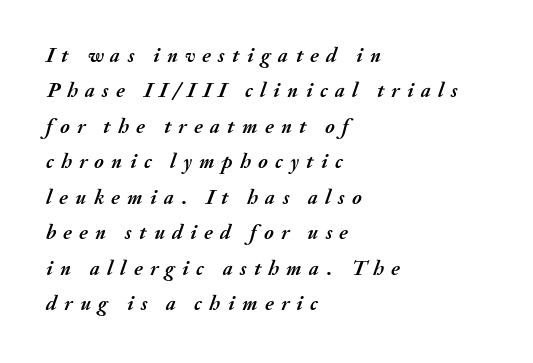
Q: Is the text bold? A: Yes.
Q: Is the text italic (slanted)? A: Yes, it leans right by about 20 degrees.
Q: Is the text underlined? A: No.
Q: How is the paragraph aligned? A: Left-aligned.
Q: Is the spacing between letters normal or unusually wide? A: Unusually wide.
Q: Is the spacing between lines tight, normal or loose? A: Normal.
